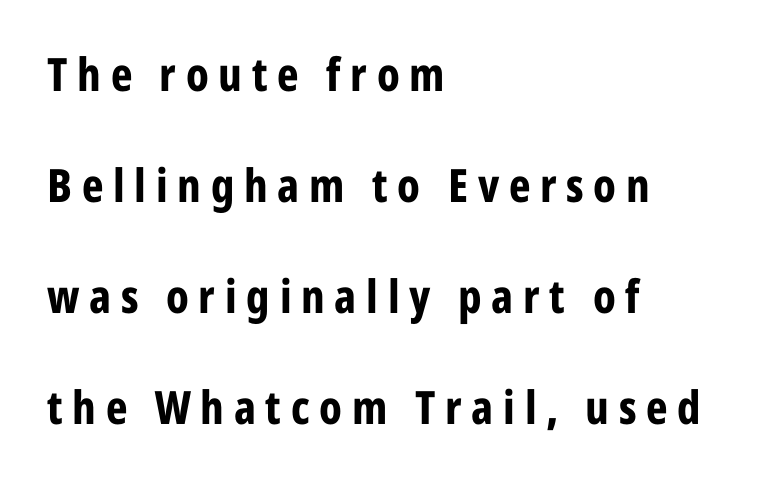
Spacing verdict: proportional, widths tailored to each character. Honestly, the letter spacing is so wide it's the main thing you notice. Nope, no serifs anywhere on these letters. The lines are spread far apart with generous leading. Its strokes are broad and dark, the hallmark of bold type. Where is the straight margin? On the left.
